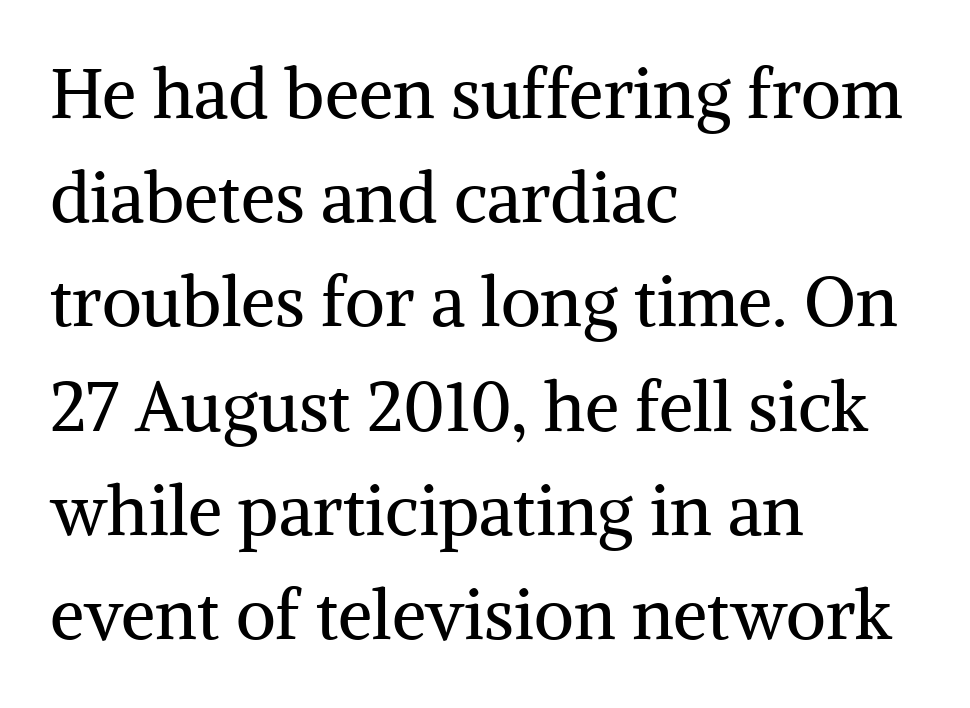
Q: Is the text bold? A: No.
Q: Is the text italic (slanted)? A: No, it is upright.
Q: Is the typeface a serif or a sans-serif typeface? A: Serif.
Q: Is the text underlined? A: No.
Q: How is the paragraph aligned? A: Left-aligned.
Q: Is the spacing between letters normal or unusually wide? A: Normal.
Q: Is the spacing between lines tight, normal or loose? A: Normal.
Q: Width (condensed, normal, or wide)? A: Normal.
Q: Stroke contrast? A: Medium.
Q: x-height? A: Medium.
Q: Monospaced? A: No.
